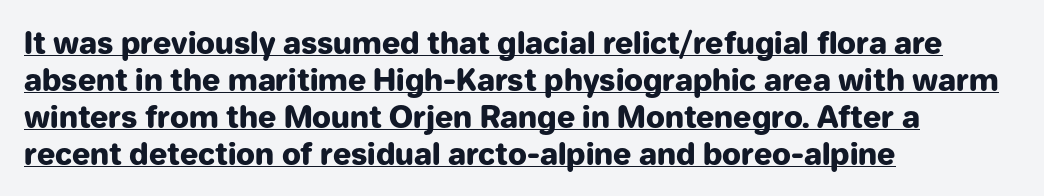
Pretty heavy lettering here — definitely bold. The horizontal fit of the characters is conventional and even. This sample has the flowing, uneven cadence of proportional lettering. The typography opts for an upright posture over an oblique one. The rendering uses the underline text-decoration.
